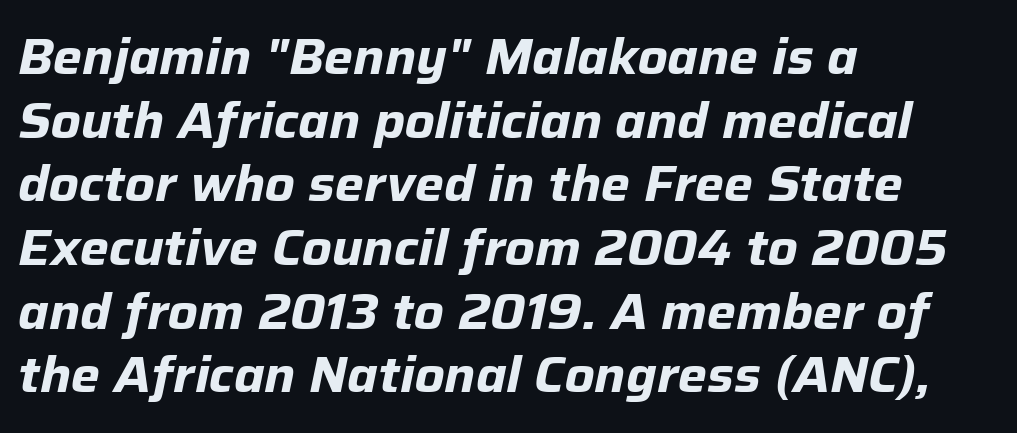
Q: Is the text bold? A: Yes.
Q: Is the text italic (slanted)? A: Yes, it leans right by about 12 degrees.
Q: Is the text underlined? A: No.
Q: How is the paragraph aligned? A: Left-aligned.
Q: Is the spacing between letters normal or unusually wide? A: Normal.
Q: Is the spacing between lines tight, normal or loose? A: Normal.
Q: Width (condensed, normal, or wide)? A: Normal.
Q: Stroke contrast? A: Low.
Q: x-height? A: Medium.
Q: Monospaced? A: No.
